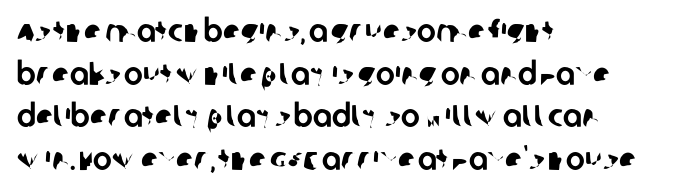
Q: Is the typeface a serif or a sans-serif typeface? A: Sans-serif.
Q: Is the text underlined? A: No.
Q: How is the paragraph aligned? A: Left-aligned.
Q: Is the spacing between letters normal or unusually wide? A: Normal.
Q: Is the spacing between lines tight, normal or loose? A: Normal.
Q: Width (condensed, normal, or wide)? A: Normal.
Q: Stroke contrast? A: Low.
Q: x-height? A: Large.
Q: Monospaced? A: No.
